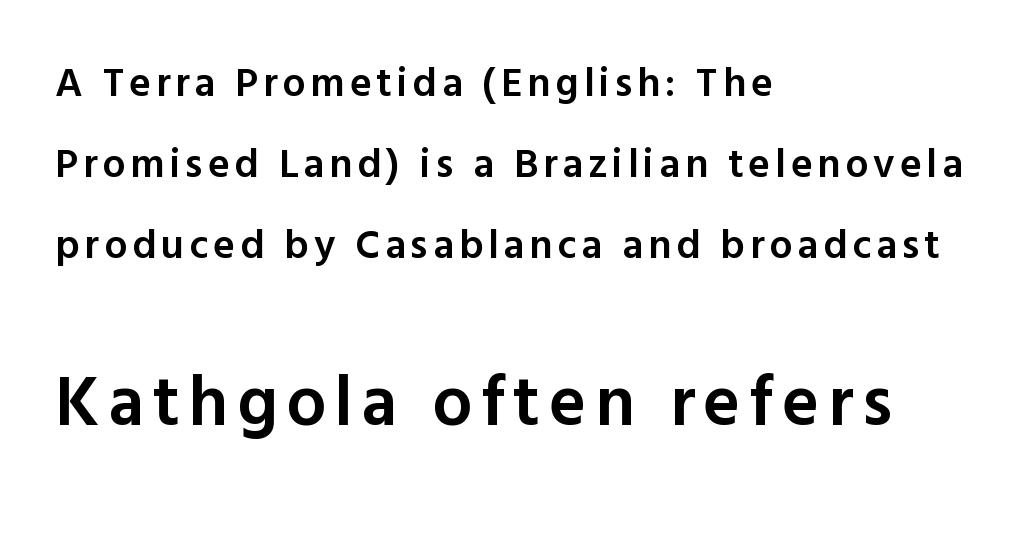
Serifs: no, the terminals of the letterforms are clean. The letters stand upright; this is a roman face. Check the space under the baseline: it is left empty. Looks like regular typesetting: each glyph gets only the width it needs.
